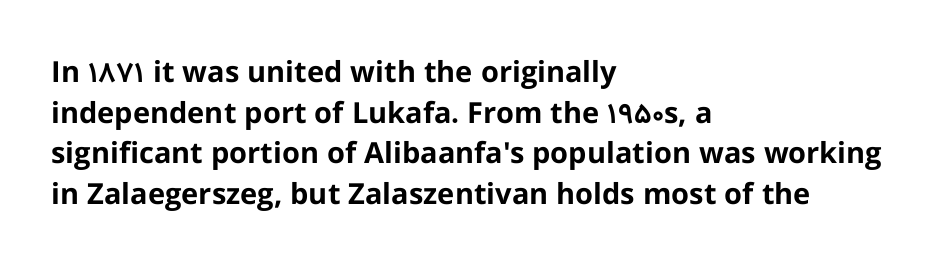
Just letters on the line, the space beneath them empty. Baseline-to-baseline distance is the conventional proportion of letter height. Typesetter's note: full bold, strokes at maximum text heaviness. Layout note: lines flush left. These lines are rendered in a variable-pitch font.
